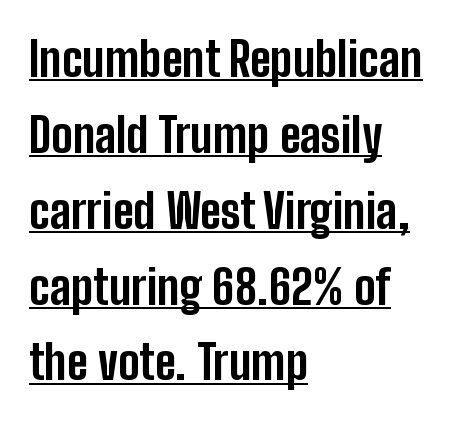
The image shows 48 px bold, condensed sans-serif type, upright; set left-aligned, normal line spacing (1.58x), normal letter spacing, underlined; low stroke contrast and a medium x-height.
